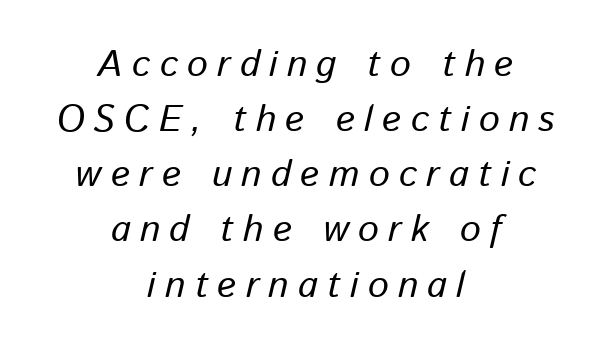
The lines in this sample share a center point and differ in where they start and stop. Normally led — the rows are evenly, conventionally spaced. Looks like regular typesetting: each glyph gets only the width it needs. Spacing between characters has been opened up far beyond the box default. The strip under each line holds only bare page.
